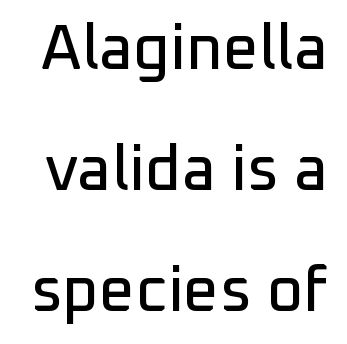
Q: Is the text italic (slanted)? A: No, it is upright.
Q: Is the typeface a serif or a sans-serif typeface? A: Sans-serif.
Q: Is the text underlined? A: No.
Q: Is the spacing between letters normal or unusually wide? A: Normal.
Q: Is the spacing between lines tight, normal or loose? A: Loose.
Q: Width (condensed, normal, or wide)? A: Normal.
Q: Stroke contrast? A: Low.
Q: x-height? A: Medium.
Q: Monospaced? A: No.
